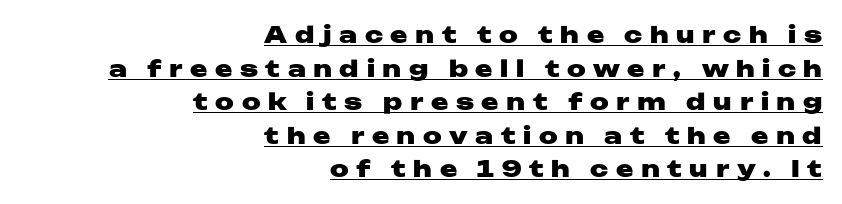
Q: Is the text bold? A: Yes.
Q: Is the text italic (slanted)? A: No, it is upright.
Q: Is the text underlined? A: Yes.
Q: How is the paragraph aligned? A: Right-aligned.
Q: Is the spacing between letters normal or unusually wide? A: Unusually wide.
Q: Is the spacing between lines tight, normal or loose? A: Normal.
